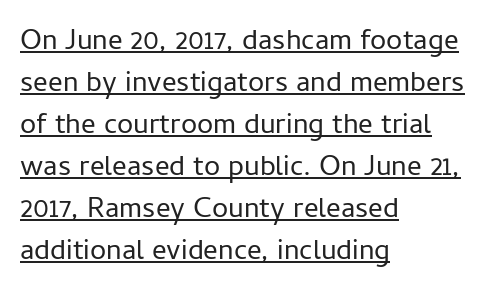
Q: Is the text bold? A: No.
Q: Is the text italic (slanted)? A: No, it is upright.
Q: Is the typeface a serif or a sans-serif typeface? A: Sans-serif.
Q: Is the text underlined? A: Yes.
Q: How is the paragraph aligned? A: Left-aligned.
Q: Is the spacing between letters normal or unusually wide? A: Normal.
Q: Is the spacing between lines tight, normal or loose? A: Normal.
Q: Width (condensed, normal, or wide)? A: Normal.
Q: Stroke contrast? A: Low.
Q: x-height? A: Medium.
Q: Monospaced? A: No.
